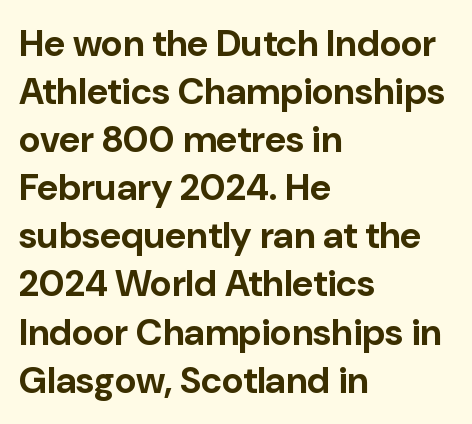
The image shows 37 px bold sans-serif type, upright; set left-aligned, normal line spacing (1.3x), normal letter spacing, not underlined; low stroke contrast and a medium x-height.
